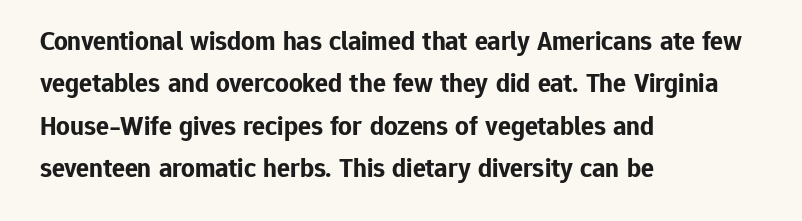
The axis of the letterforms is exactly vertical. The passage is arranged the way most books set body copy — flush left. Beneath every word, the page is bare. Summary of weight: heavy, a full bold. In terms of leading, this rendering sits right in the middle.
